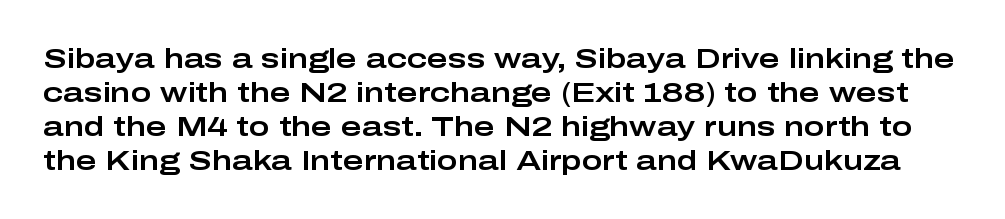
A typesetter would mark this as roman, not italic. You could call the tracking neutral — neither tight nor loose. Nobody drew a line under any word here. Does the type have serifs? No, each stem ends abruptly. These lines are rendered in a variable-pitch font.
